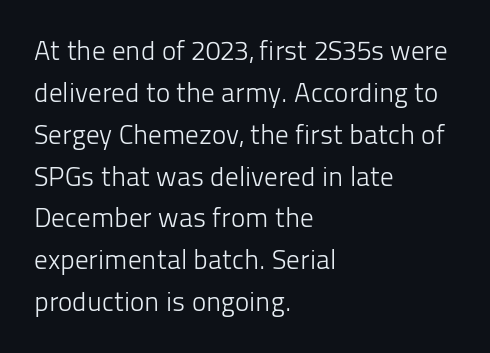
The image shows 27 px text type, upright; set left-aligned, normal line spacing (1.55x), normal letter spacing, not underlined.
